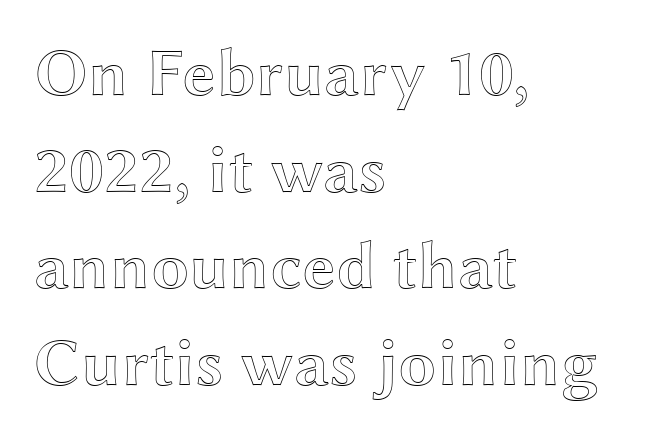
Q: Is the text italic (slanted)? A: No, it is upright.
Q: Is the text underlined? A: No.
Q: How is the paragraph aligned? A: Left-aligned.
Q: Is the spacing between letters normal or unusually wide? A: Normal.
Q: Is the spacing between lines tight, normal or loose? A: Normal.
Q: Width (condensed, normal, or wide)? A: Wide.
Q: x-height? A: Medium.
Q: Monospaced? A: No.
